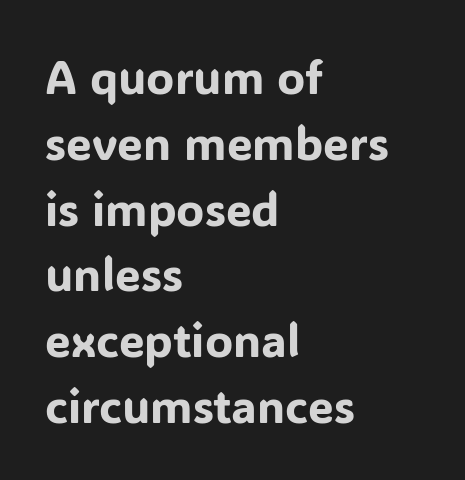
Q: Is the text italic (slanted)? A: No, it is upright.
Q: Is the typeface a serif or a sans-serif typeface? A: Sans-serif.
Q: Is the text underlined? A: No.
Q: How is the paragraph aligned? A: Left-aligned.
Q: Is the spacing between letters normal or unusually wide? A: Normal.
Q: Is the spacing between lines tight, normal or loose? A: Normal.
Q: Width (condensed, normal, or wide)? A: Normal.
Q: Stroke contrast? A: Low.
Q: x-height? A: Medium.
Q: Monospaced? A: No.
